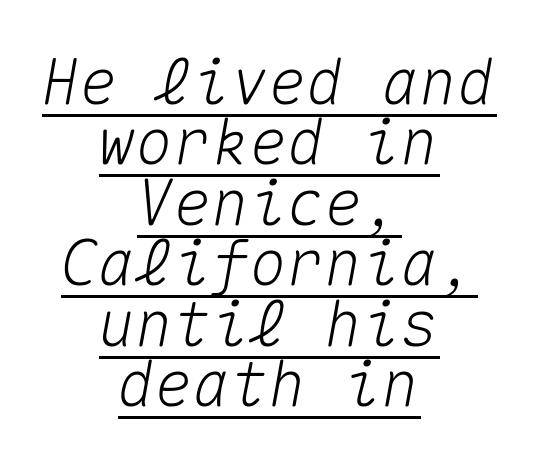
{"italic": "yes", "lean": "right", "slant_degrees": 10, "width": "normal", "stroke_contrast": "medium", "x_height": "medium", "monospaced": "yes", "underline": "yes", "align": "center", "line_spacing": "tight", "line_spacing_ratio": 0.96, "letter_spacing": "normal", "letter_spacing_em": 0.0, "glyph_px": 63}
